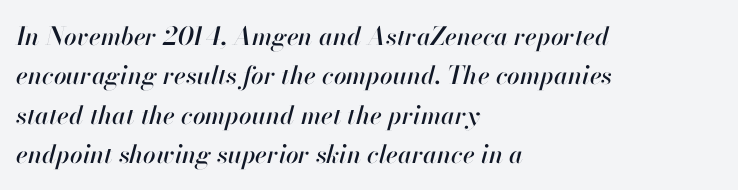
The image shows 25 px text type, italic (leaning right); set left-aligned, normal line spacing (1.58x), normal letter spacing, not underlined.
